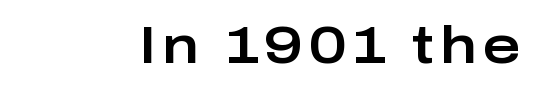
Nobody drew a line under any word here. Varying glyph widths throughout — classic text-font behaviour. You can tell it's not italic because the verticals are truly vertical. Examine the stroke ends and you'll find no serifs.
